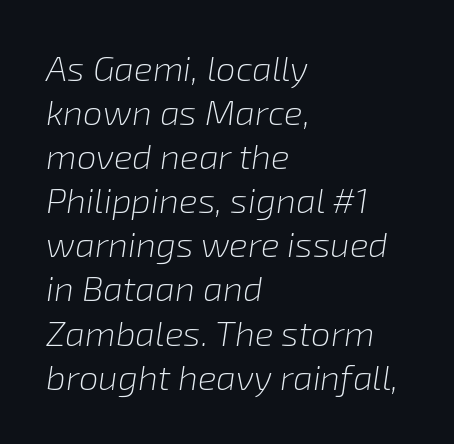
The image shows 35 px light type, italic (leaning right); set left-aligned, normal line spacing (1.26x), normal letter spacing, not underlined; low stroke contrast and a medium x-height.
